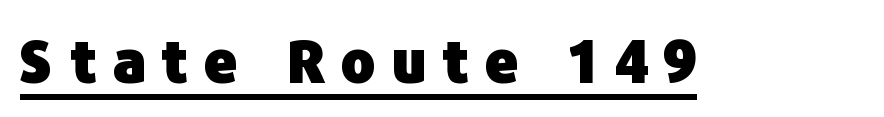
{"serif": "no", "italic": "no", "bold": "yes", "weight": "heavy", "width": "normal", "stroke_contrast": "low", "x_height": "medium", "monospaced": "no", "underline": "yes", "letter_spacing": "wide", "letter_spacing_em": 0.26, "glyph_px": 58}
